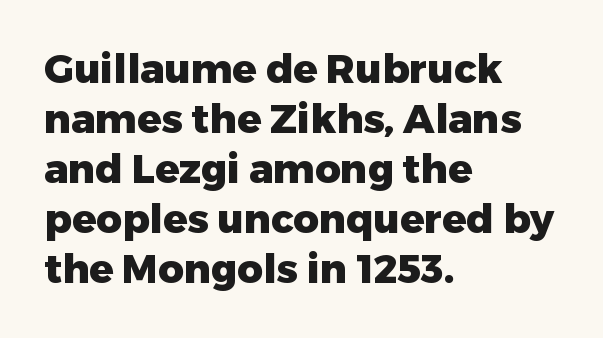
The image shows 40 px heavy sans-serif type, upright; set left-aligned, normal line spacing (1.25x), normal letter spacing, not underlined; low stroke contrast and a medium x-height.
